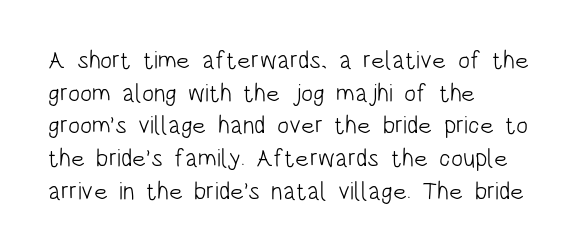
The image shows 25 px text type, upright; set left-aligned, normal line spacing (1.31x), normal letter spacing, not underlined.
